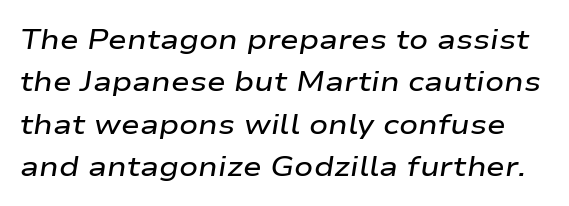
Q: Is the text bold? A: Semi-bold.
Q: Is the text italic (slanted)? A: Yes, it leans right by about 9 degrees.
Q: Is the text underlined? A: No.
Q: Is the spacing between letters normal or unusually wide? A: Normal.
Q: Is the spacing between lines tight, normal or loose? A: Normal.
Q: Width (condensed, normal, or wide)? A: Wide.
Q: Stroke contrast? A: Low.
Q: x-height? A: Medium.
Q: Monospaced? A: No.
